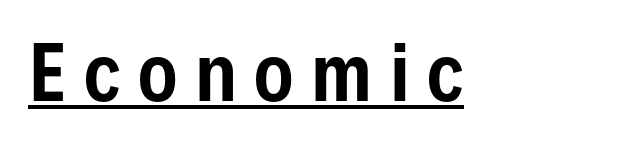
The image shows 74 px condensed sans-serif type, upright; set left-aligned, unusually wide letter spacing (+0.24 em), underlined; low stroke contrast and a medium x-height.
